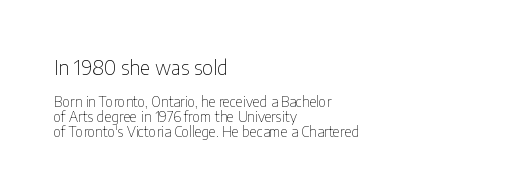
{"italic": "no", "bold": "no", "underline": "no", "align": "left", "line_spacing": "tight", "line_spacing_ratio": 1.08, "letter_spacing": "normal", "letter_spacing_em": 0.0, "larger_block": "first", "size_ratio": 1.43, "glyph_px": 20}
